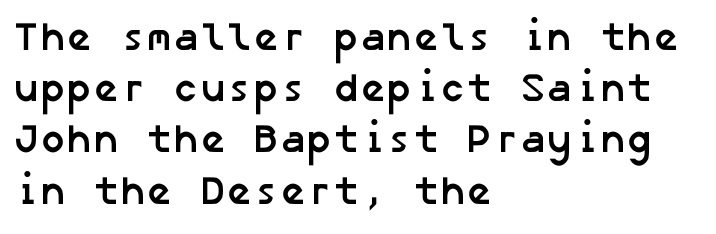
The image shows 40 px semibold sans-serif type; set left-aligned, normal line spacing (1.28x), normal letter spacing, not underlined; low stroke contrast and a medium x-height.
